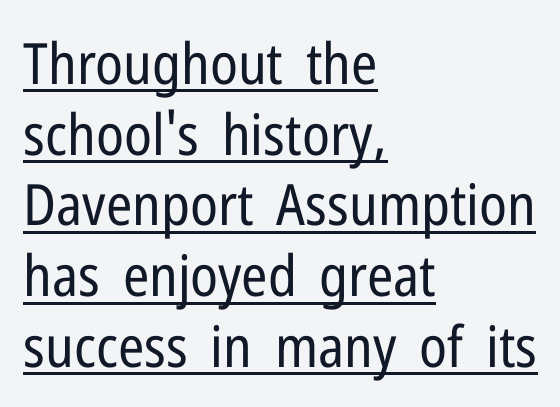
The image shows 57 px regular-weight, condensed sans-serif type, upright; set left-aligned, line spacing 1.24x, normal letter spacing, underlined; low stroke contrast and a medium x-height.
